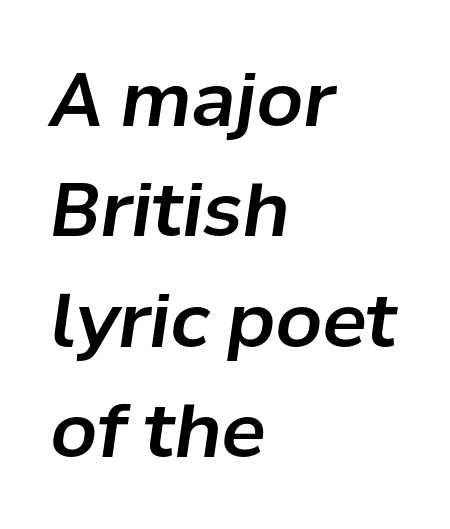
Q: Is the text italic (slanted)? A: Yes, it leans right by about 8 degrees.
Q: Is the text underlined? A: No.
Q: How is the paragraph aligned? A: Left-aligned.
Q: Is the spacing between letters normal or unusually wide? A: Normal.
Q: Is the spacing between lines tight, normal or loose? A: Normal.
Q: Width (condensed, normal, or wide)? A: Normal.
Q: Stroke contrast? A: Low.
Q: x-height? A: Medium.
Q: Monospaced? A: No.
